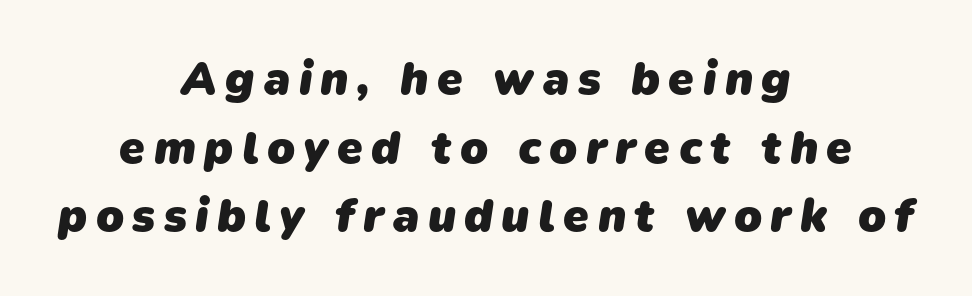
{"serif": "no", "bold": "yes", "weight": "heavy", "width": "normal", "stroke_contrast": "low", "x_height": "medium", "monospaced": "no", "underline": "no", "align": "center", "line_spacing": "normal", "line_spacing_ratio": 1.49, "glyph_px": 46}
